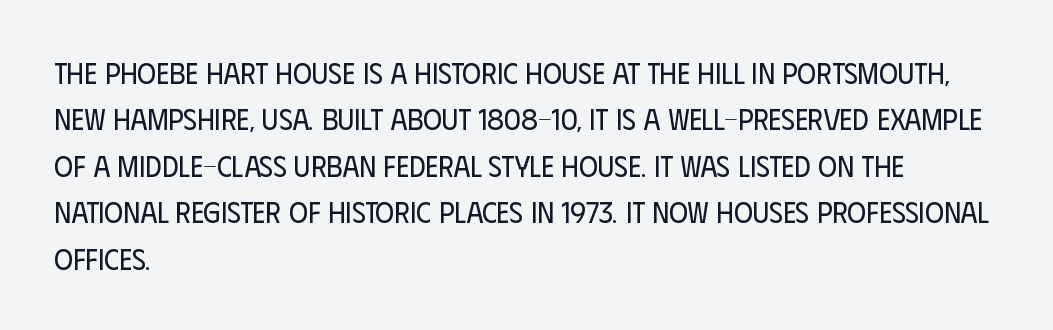
{"serif": "no", "italic": "no", "bold": "no", "weight": "regular", "width": "condensed", "stroke_contrast": "low", "x_height": "large", "monospaced": "no", "underline": "no", "align": "left", "line_spacing": "normal", "line_spacing_ratio": 1.6, "letter_spacing": "normal", "letter_spacing_em": 0.0, "glyph_px": 29}
